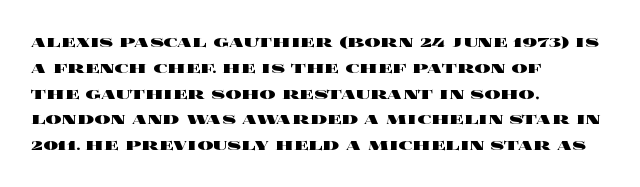
Q: Is the text bold? A: Yes.
Q: Is the text italic (slanted)? A: No, it is upright.
Q: Is the text underlined? A: No.
Q: How is the paragraph aligned? A: Left-aligned.
Q: Is the spacing between letters normal or unusually wide? A: Normal.
Q: Is the spacing between lines tight, normal or loose? A: Normal.
